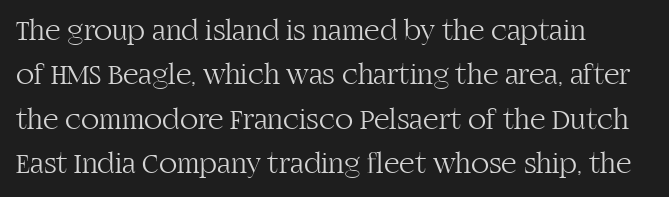
The image shows 30 px light serif type, upright; set left-aligned, normal line spacing (1.48x), normal letter spacing, not underlined; high stroke contrast and a large x-height.
